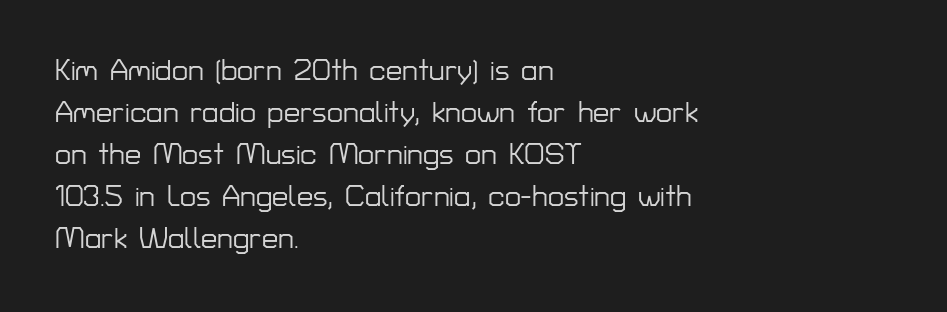
Q: Is the text italic (slanted)? A: No, it is upright.
Q: Is the typeface a serif or a sans-serif typeface? A: Sans-serif.
Q: Is the text underlined? A: No.
Q: How is the paragraph aligned? A: Left-aligned.
Q: Is the spacing between letters normal or unusually wide? A: Normal.
Q: Is the spacing between lines tight, normal or loose? A: Normal.
Q: Width (condensed, normal, or wide)? A: Normal.
Q: Stroke contrast? A: Low.
Q: x-height? A: Medium.
Q: Monospaced? A: No.
